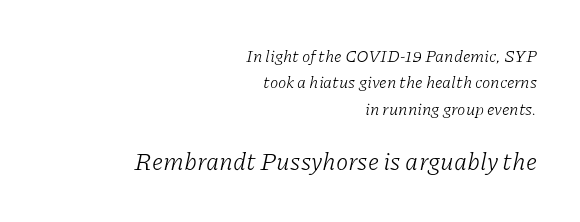
The image shows 25 px text type, italic (leaning right); set right-aligned, normal line spacing (1.55x), normal letter spacing, not underlined; the second (bottom) block is 1.47x larger.
